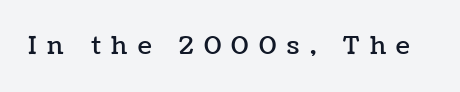
{"italic": "no", "underline": "no", "letter_spacing": "wide", "letter_spacing_em": 0.42, "glyph_px": 25}
